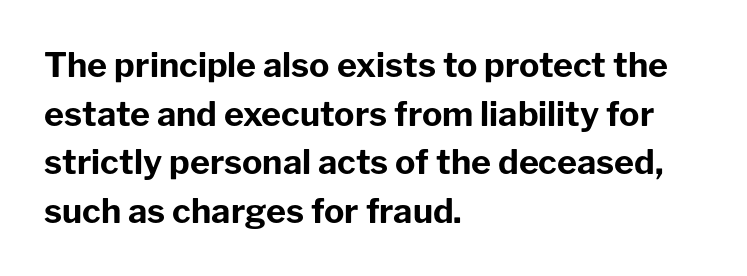
The image shows 34 px bold sans-serif type, upright; set left-aligned, normal line spacing (1.43x), normal letter spacing, not underlined; low stroke contrast and a medium x-height.
